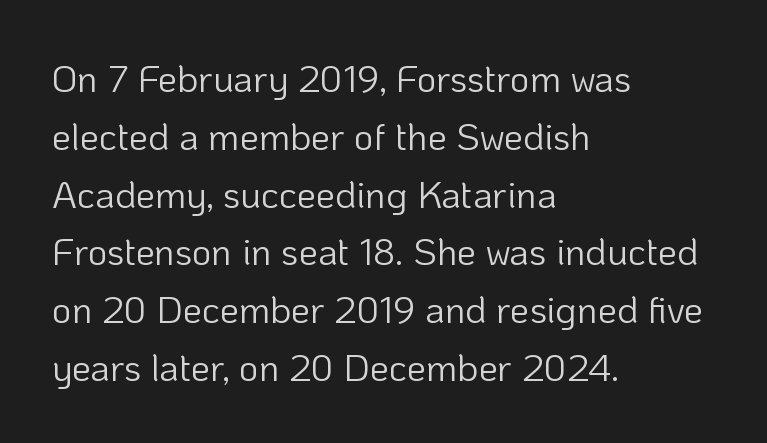
The image shows 38 px light sans-serif type, upright; set left-aligned, normal line spacing (1.52x), normal letter spacing, not underlined; low stroke contrast and a medium x-height.
